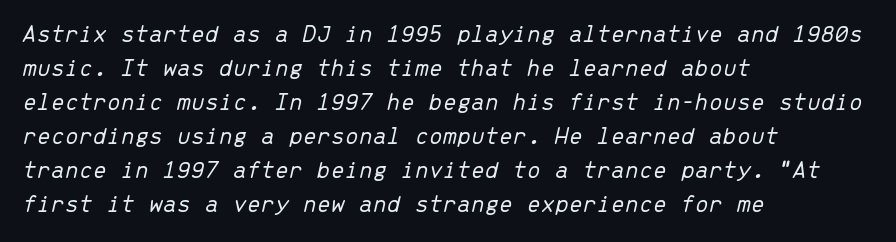
The string is rendered with underlining switched off. Weight class: somewhere from thin through regular. Left-aligned paragraph, ragged on the right. There is no visible air inserted between adjacent glyphs. Italic: yes, the glyphs are oblique. How would I describe the line gaps? Plain and ordinary.
